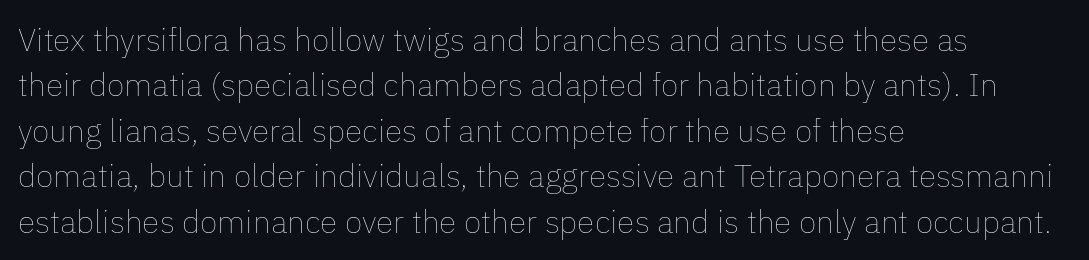
{"italic": "no", "bold": "no", "weight": "thin", "width": "normal", "stroke_contrast": "low", "x_height": "medium", "monospaced": "no", "underline": "no", "align": "left", "line_spacing": "normal", "line_spacing_ratio": 1.42, "letter_spacing": "normal", "letter_spacing_em": 0.0, "glyph_px": 32}
